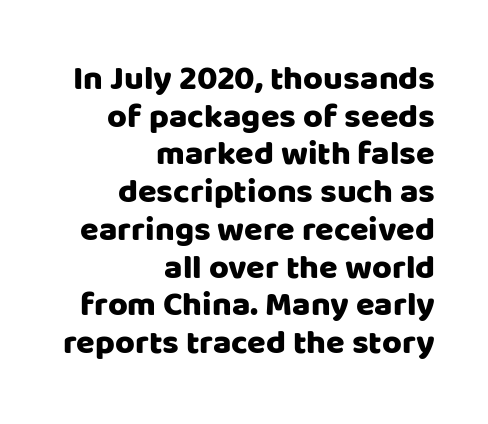
{"serif": "no", "italic": "no", "width": "normal", "stroke_contrast": "low", "x_height": "large", "monospaced": "no", "underline": "no", "align": "right", "line_spacing": "tight", "line_spacing_ratio": 1.11, "letter_spacing": "normal", "letter_spacing_em": 0.0, "glyph_px": 34}
